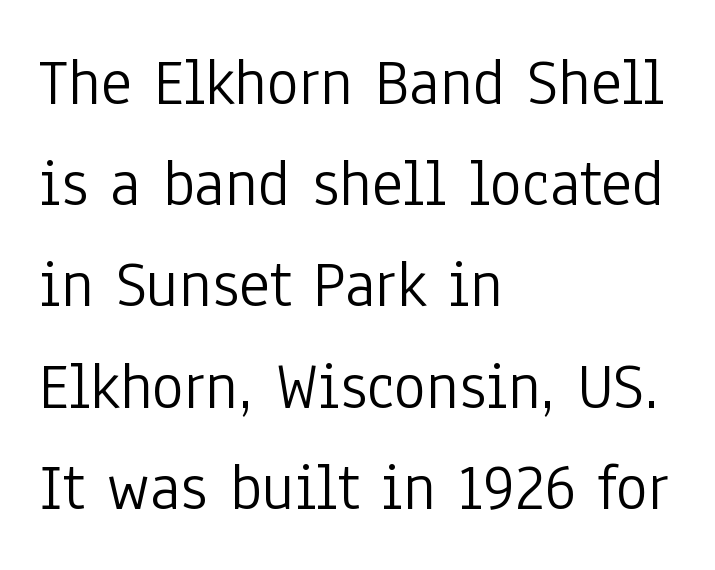
Character widths vary here, with narrow letters taking less room than wide ones. Line spacing here is normal. The typography opts for an upright posture over an oblique one. This rendering uses left alignment, leaving the right contour irregular.
